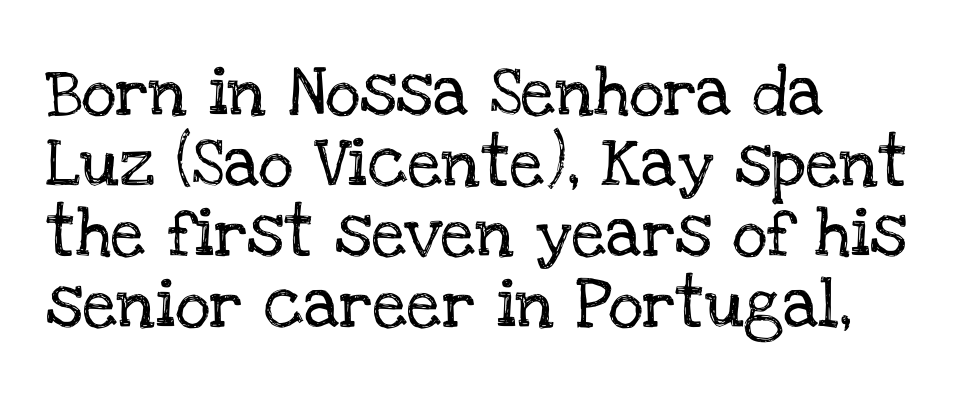
Look at the tracking — it's just the regular setting, nothing added. The passage shown is typed in a proportional face where columns would drift. Serif or sans? Serif — the stroke terminals have little feet. Alignment: flush left.
